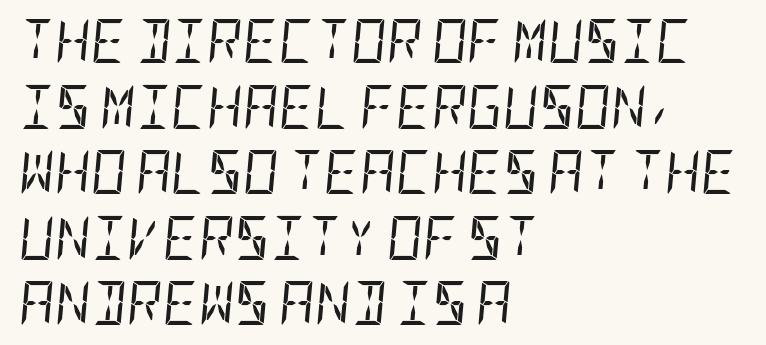
{"italic": "yes", "lean": "right", "slant_degrees": 5, "bold": "no", "weight": "regular", "width": "condensed", "stroke_contrast": "low", "x_height": "large", "underline": "no", "align": "left", "line_spacing": "normal", "line_spacing_ratio": 1.49, "letter_spacing": "normal", "letter_spacing_em": 0.0, "glyph_px": 44}
